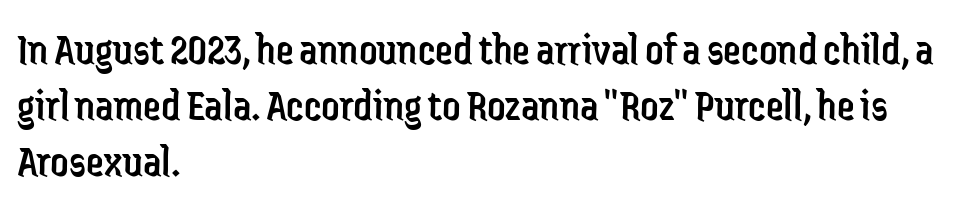
The image shows 45 px regular-weight, condensed sans-serif type, upright; set left-aligned, normal line spacing (1.25x), normal letter spacing, not underlined; low stroke contrast and a medium x-height.
